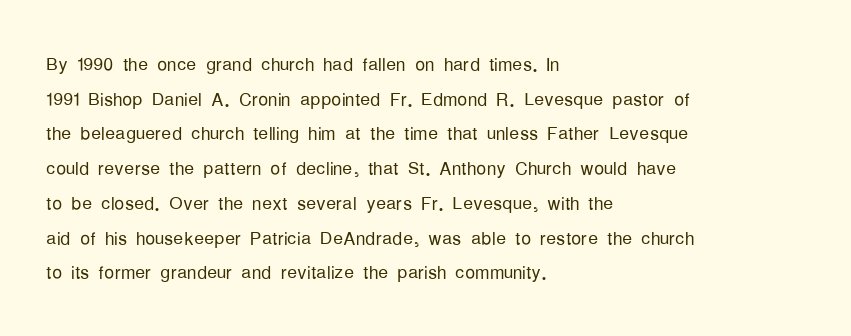
The image shows 25 px text type, upright; set left-aligned, normal line spacing (1.39x), normal letter spacing, not underlined.
